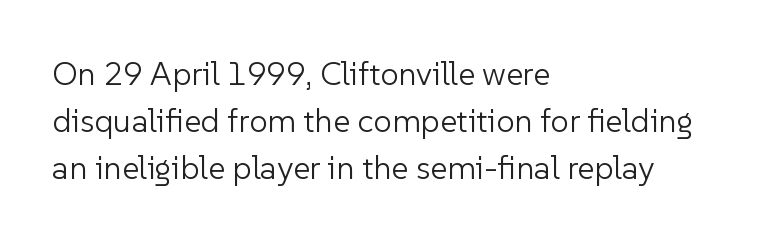
The image shows 33 px light sans-serif type, upright; set left-aligned, normal line spacing (1.42x), normal letter spacing, not underlined; low stroke contrast and a medium x-height.
